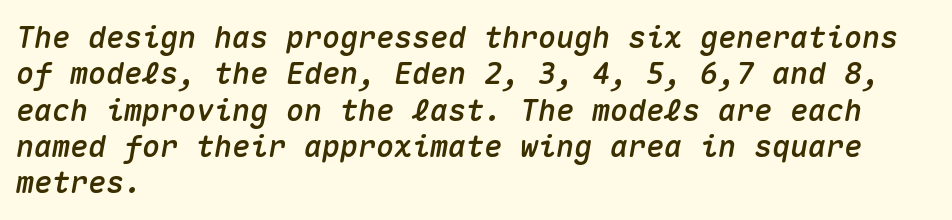
Unmarked baselines from the first word to the last. The passage shown has conventional tracking throughout. Line starts are locked; line ends wander. Is this a fixed-width face? Yes — each glyph sits in an identical cell.
